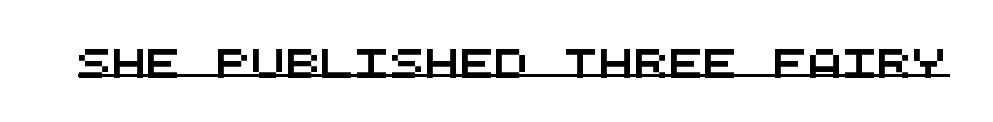
The image shows 29 px wide sans-serif type, monospaced; set normal letter spacing, underlined; medium stroke contrast and a large x-height.
